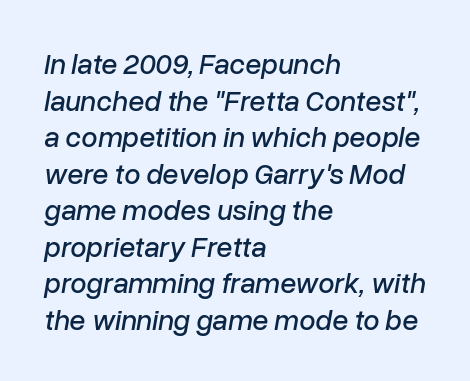
Q: Is the text italic (slanted)? A: Yes, it leans right by about 10 degrees.
Q: Is the text underlined? A: No.
Q: How is the paragraph aligned? A: Left-aligned.
Q: Is the spacing between letters normal or unusually wide? A: Normal.
Q: Is the spacing between lines tight, normal or loose? A: Normal.
Q: Width (condensed, normal, or wide)? A: Normal.
Q: Stroke contrast? A: Low.
Q: x-height? A: Medium.
Q: Monospaced? A: No.
